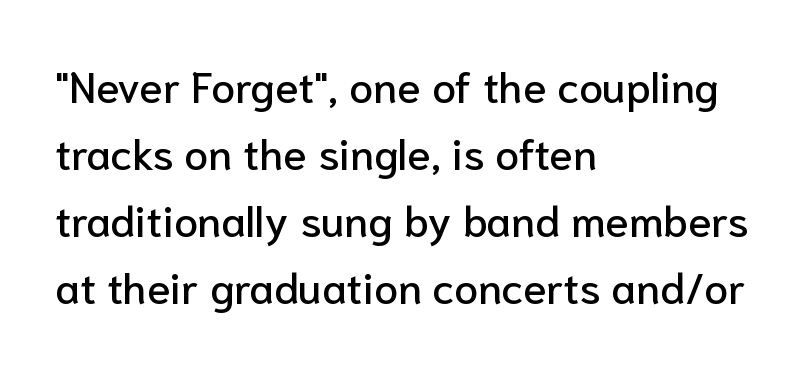
{"serif": "no", "italic": "no", "width": "normal", "stroke_contrast": "low", "x_height": "medium", "monospaced": "no", "underline": "no", "align": "left", "line_spacing": "normal", "line_spacing_ratio": 1.56, "letter_spacing": "normal", "letter_spacing_em": 0.0, "glyph_px": 43}
